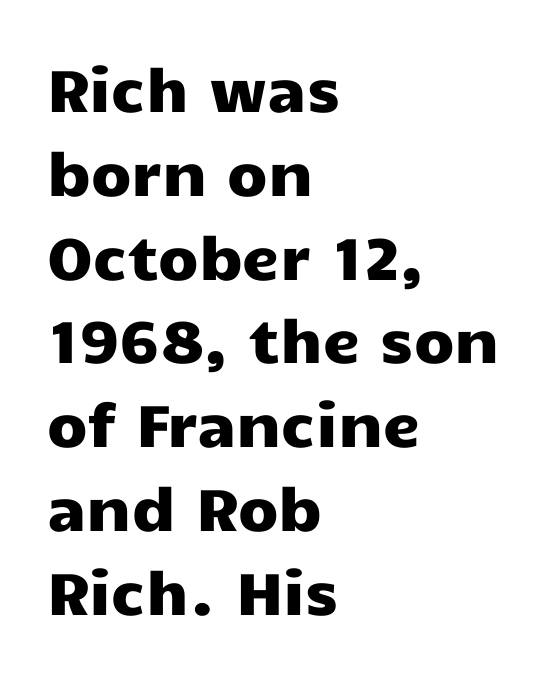
The glyphs in this specimen are sans serif. The rendering keeps characters at their native spacing. Italic? Not at all — the glyphs are vertical. This sample keeps an unexceptional amount of space between lines. The paragraph has a hard left edge and a soft right edge. These lines are rendered in a variable-pitch font.
